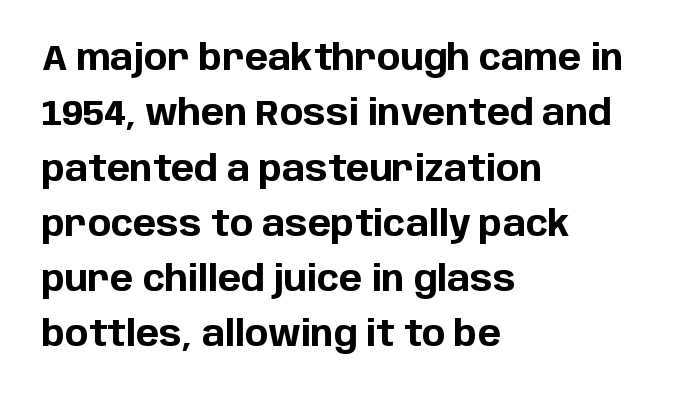
{"serif": "no", "italic": "no", "bold": "yes", "weight": "bold", "width": "normal", "stroke_contrast": "low", "x_height": "large", "monospaced": "no", "underline": "no", "align": "left", "line_spacing": "normal", "line_spacing_ratio": 1.58, "letter_spacing": "normal", "letter_spacing_em": 0.0, "glyph_px": 35}
